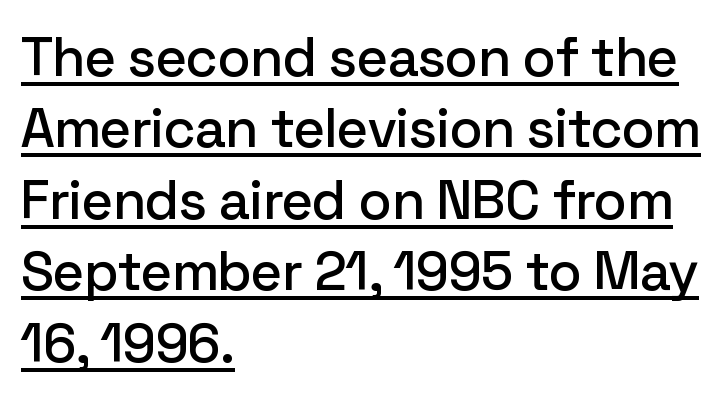
{"serif": "no", "italic": "no", "width": "normal", "stroke_contrast": "low", "x_height": "medium", "monospaced": "no", "underline": "yes", "align": "left", "line_spacing": "normal", "line_spacing_ratio": 1.3, "letter_spacing": "normal", "letter_spacing_em": 0.0, "glyph_px": 55}
